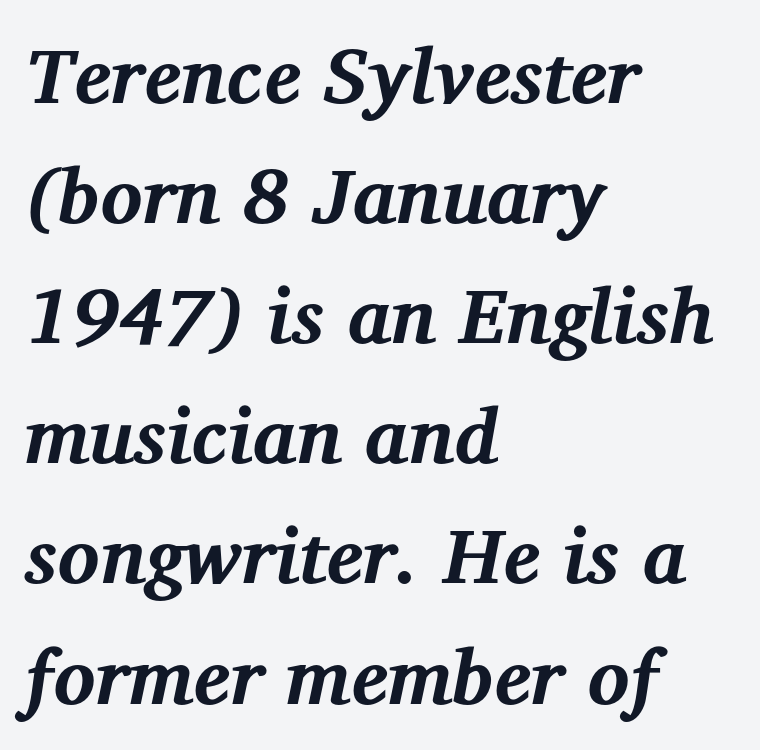
Q: Is the text bold? A: Yes.
Q: Is the text italic (slanted)? A: Yes, it leans right by about 12 degrees.
Q: Is the typeface a serif or a sans-serif typeface? A: Serif.
Q: Is the text underlined? A: No.
Q: How is the paragraph aligned? A: Left-aligned.
Q: Is the spacing between letters normal or unusually wide? A: Normal.
Q: Is the spacing between lines tight, normal or loose? A: Normal.
Q: Width (condensed, normal, or wide)? A: Normal.
Q: Stroke contrast? A: Medium.
Q: x-height? A: Medium.
Q: Monospaced? A: No.
